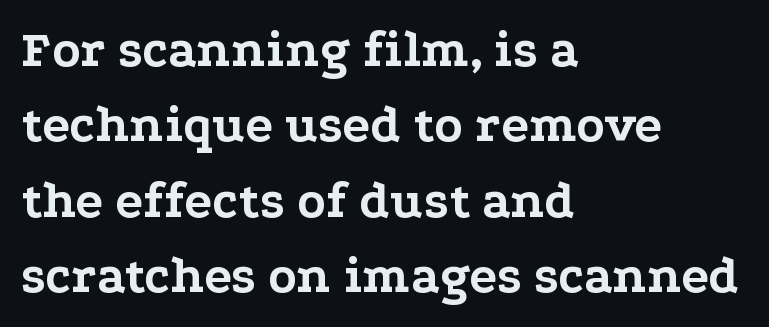
{"serif": "yes", "italic": "no", "bold": "yes", "weight": "bold", "width": "wide", "stroke_contrast": "low", "x_height": "medium", "monospaced": "no", "underline": "no", "align": "left", "line_spacing": "normal", "line_spacing_ratio": 1.45, "letter_spacing": "normal", "letter_spacing_em": 0.0, "glyph_px": 52}
